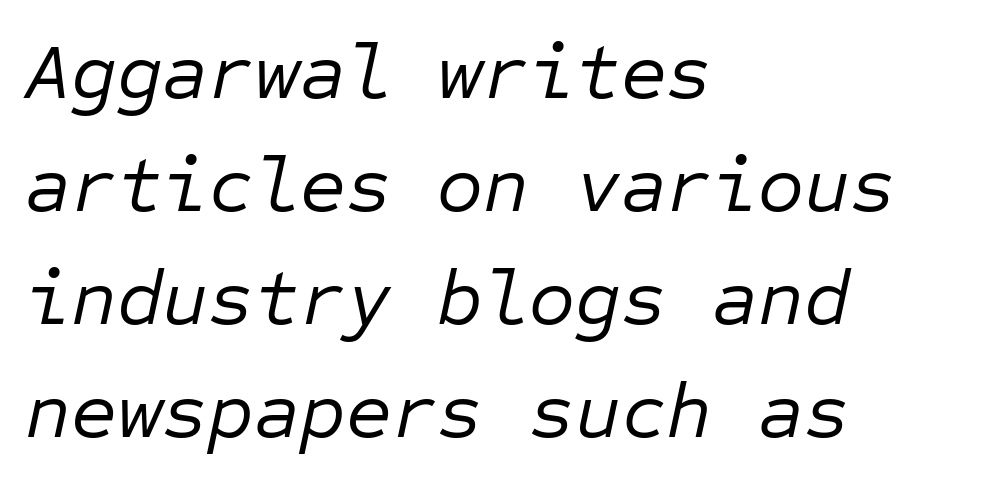
{"italic": "yes", "lean": "right", "slant_degrees": 12, "bold": "no", "weight": "regular", "width": "normal", "stroke_contrast": "low", "x_height": "medium", "monospaced": "yes", "underline": "no", "align": "left", "line_spacing": "normal", "line_spacing_ratio": 1.43, "letter_spacing": "normal", "letter_spacing_em": 0.0, "glyph_px": 79}
